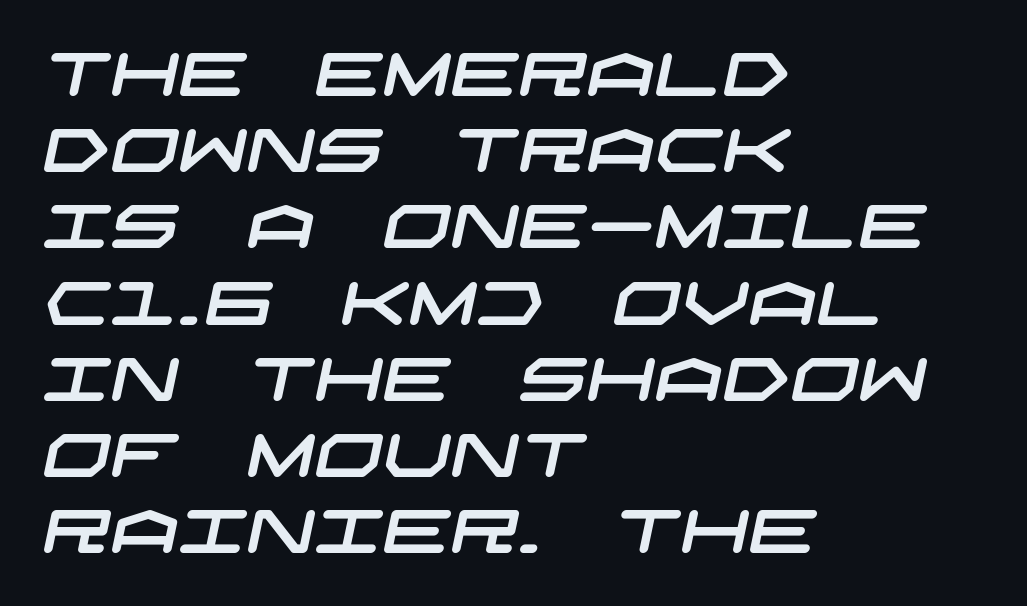
Q: Is the typeface a serif or a sans-serif typeface? A: Sans-serif.
Q: Is the text underlined? A: No.
Q: How is the paragraph aligned? A: Left-aligned.
Q: Is the spacing between letters normal or unusually wide? A: Normal.
Q: Is the spacing between lines tight, normal or loose? A: Normal.
Q: Width (condensed, normal, or wide)? A: Wide.
Q: Stroke contrast? A: Low.
Q: x-height? A: Large.
